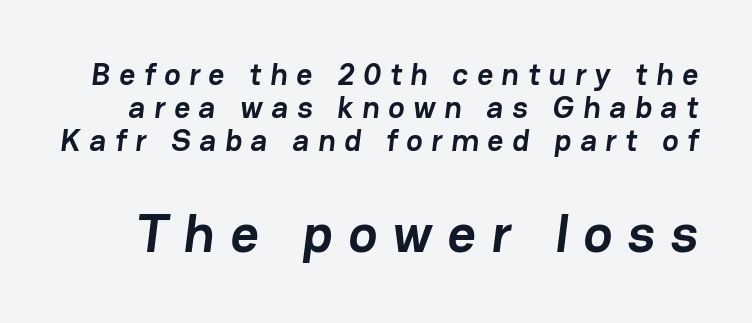
The image shows 55 px semibold sans-serif type; set tight line spacing (1.06x), unusually wide letter spacing (+0.28 em), not underlined; the second (bottom) block is 1.77x larger; low stroke contrast and a medium x-height.
